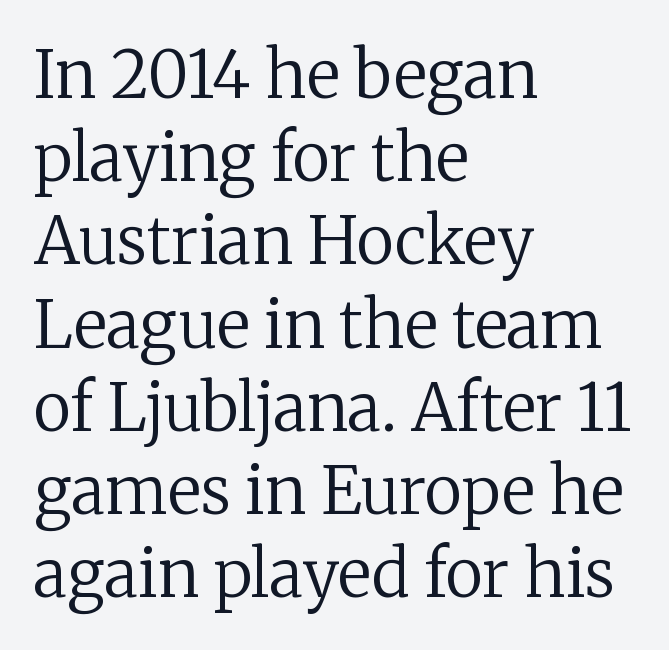
Q: Is the text bold? A: No.
Q: Is the text italic (slanted)? A: No, it is upright.
Q: Is the typeface a serif or a sans-serif typeface? A: Serif.
Q: Is the text underlined? A: No.
Q: How is the paragraph aligned? A: Left-aligned.
Q: Is the spacing between letters normal or unusually wide? A: Normal.
Q: Is the spacing between lines tight, normal or loose? A: Normal.
Q: Width (condensed, normal, or wide)? A: Normal.
Q: Stroke contrast? A: Low.
Q: x-height? A: Medium.
Q: Monospaced? A: No.
